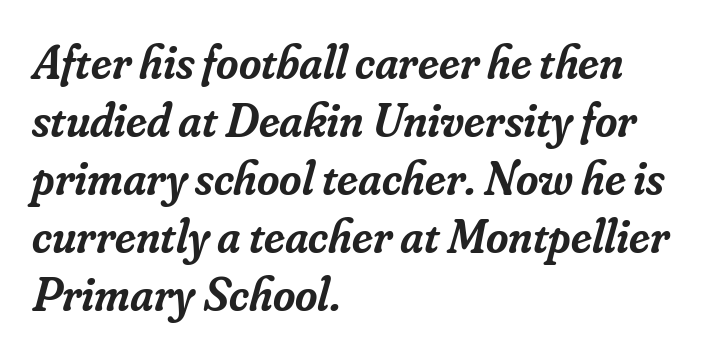
Q: Is the text bold? A: Semi-bold.
Q: Is the text italic (slanted)? A: Yes, it leans right by about 16 degrees.
Q: Is the typeface a serif or a sans-serif typeface? A: Serif.
Q: Is the text underlined? A: No.
Q: How is the paragraph aligned? A: Left-aligned.
Q: Is the spacing between letters normal or unusually wide? A: Normal.
Q: Width (condensed, normal, or wide)? A: Normal.
Q: Stroke contrast? A: Low.
Q: x-height? A: Small.
Q: Monospaced? A: No.
